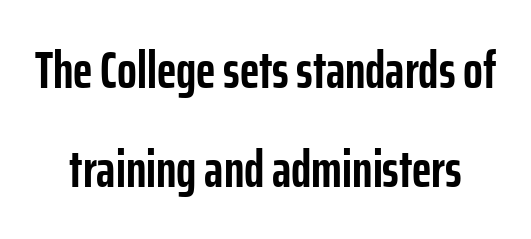
Look at the stroke-to-counter ratio: heavy, a bold. Line spacing here is loose. These lines are rendered in a variable-pitch font. Here the glyphs are tracked normally, forming tight word shapes. Font category for this specimen: sans-serif. Decoration check: the copy has no underline.
